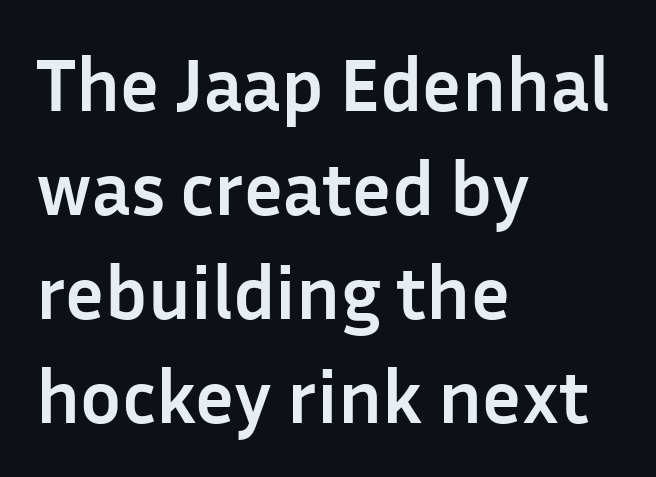
{"serif": "no", "italic": "no", "bold": "yes", "weight": "semibold", "width": "normal", "stroke_contrast": "low", "x_height": "medium", "monospaced": "no", "underline": "no", "align": "left", "line_spacing": "normal", "line_spacing_ratio": 1.37, "letter_spacing": "normal", "letter_spacing_em": 0.0, "glyph_px": 76}
